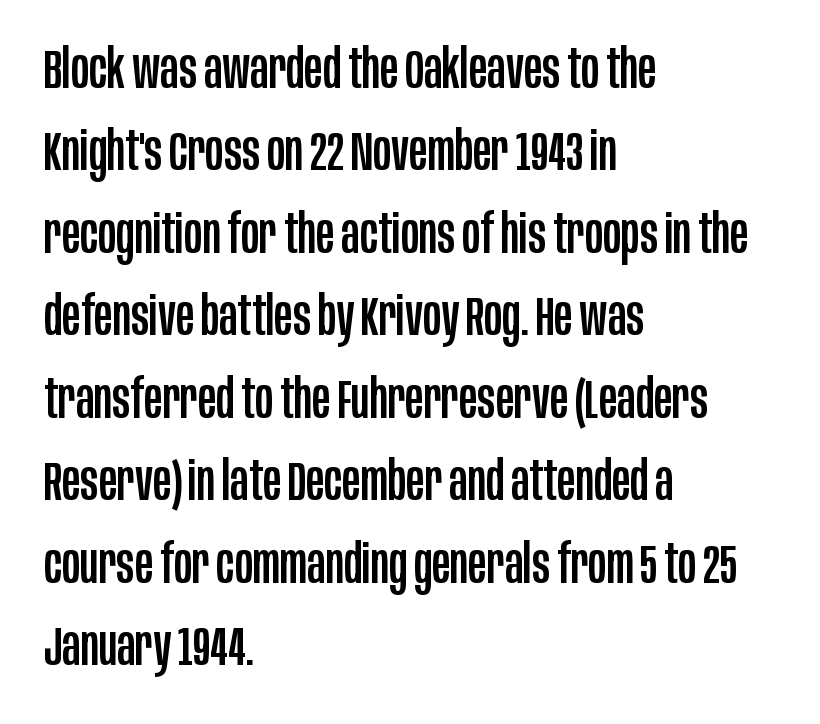
Q: Is the text italic (slanted)? A: No, it is upright.
Q: Is the typeface a serif or a sans-serif typeface? A: Sans-serif.
Q: Is the text underlined? A: No.
Q: How is the paragraph aligned? A: Left-aligned.
Q: Is the spacing between letters normal or unusually wide? A: Normal.
Q: Is the spacing between lines tight, normal or loose? A: Normal.
Q: Width (condensed, normal, or wide)? A: Condensed.
Q: Stroke contrast? A: Low.
Q: x-height? A: Large.
Q: Monospaced? A: No.
